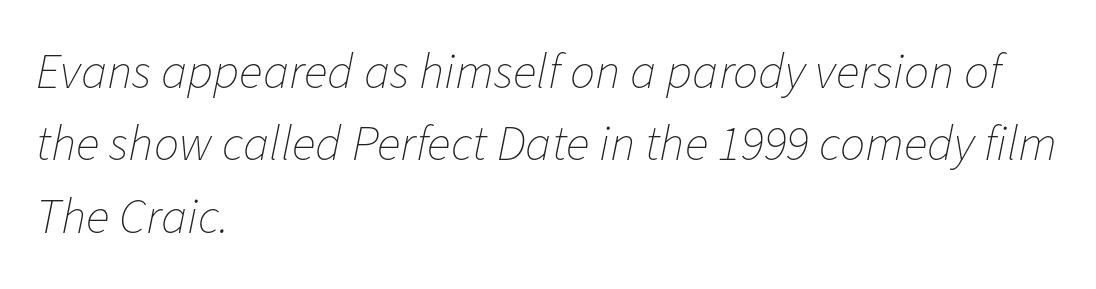
Q: Is the text bold? A: No.
Q: Is the text italic (slanted)? A: Yes, it leans right by about 11 degrees.
Q: Is the text underlined? A: No.
Q: How is the paragraph aligned? A: Left-aligned.
Q: Is the spacing between letters normal or unusually wide? A: Normal.
Q: Is the spacing between lines tight, normal or loose? A: Normal.
Q: Width (condensed, normal, or wide)? A: Normal.
Q: Stroke contrast? A: Low.
Q: x-height? A: Medium.
Q: Monospaced? A: No.
